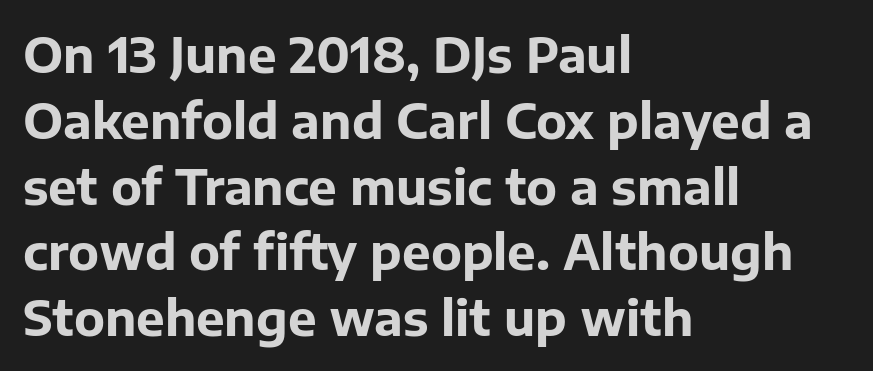
Q: Is the text bold? A: Yes.
Q: Is the text italic (slanted)? A: No, it is upright.
Q: Is the typeface a serif or a sans-serif typeface? A: Sans-serif.
Q: Is the text underlined? A: No.
Q: How is the paragraph aligned? A: Left-aligned.
Q: Is the spacing between letters normal or unusually wide? A: Normal.
Q: Is the spacing between lines tight, normal or loose? A: Normal.
Q: Width (condensed, normal, or wide)? A: Normal.
Q: Stroke contrast? A: Low.
Q: x-height? A: Medium.
Q: Monospaced? A: No.
